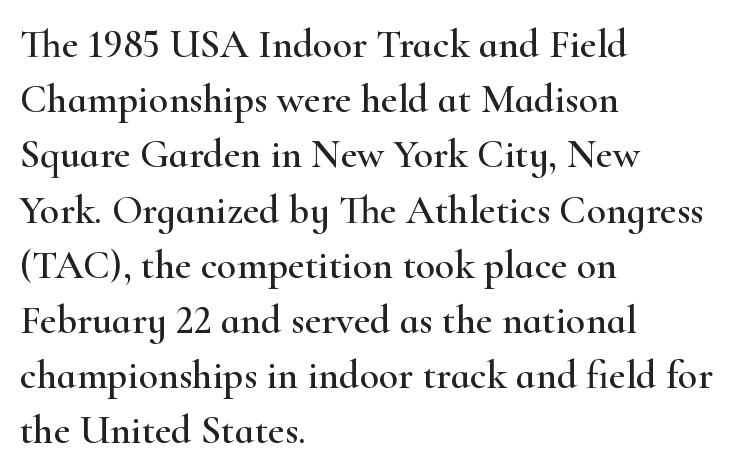
The image shows 40 px wide serif type, upright; set left-aligned, normal line spacing (1.38x), normal letter spacing, not underlined; high stroke contrast and a small x-height.
